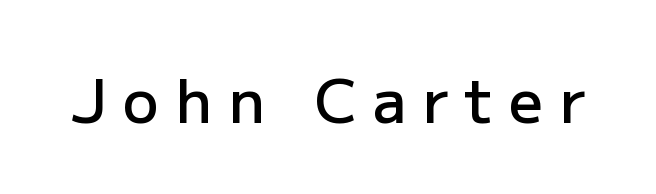
The image shows 60 px semibold sans-serif type, upright; set unusually wide letter spacing (+0.27 em), not underlined; low stroke contrast and a medium x-height.
